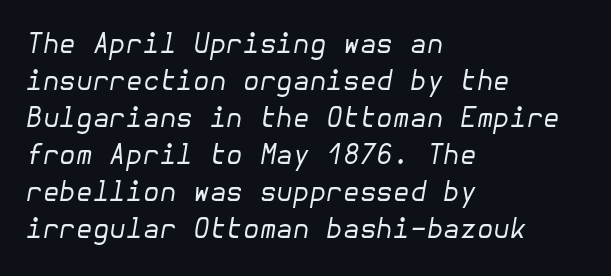
The image shows 27 px text type, italic (leaning right); set left-aligned, normal line spacing (1.37x), normal letter spacing, not underlined.
